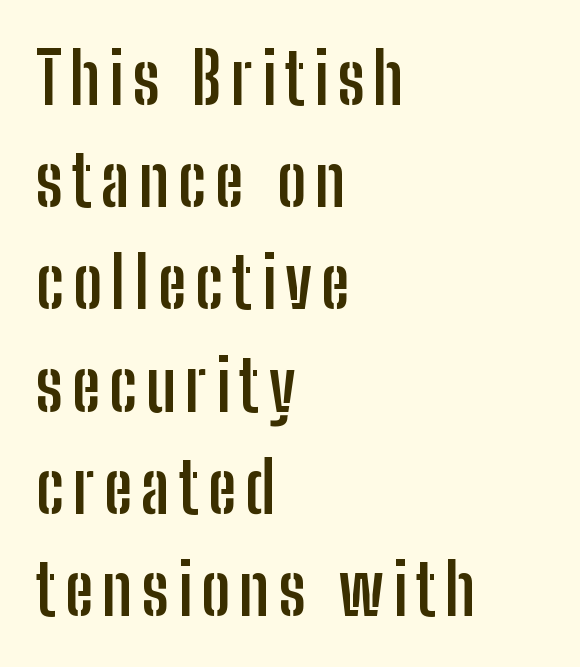
The image shows 70 px semibold, condensed sans-serif type, upright; set left-aligned, normal line spacing (1.46x), not underlined; low stroke contrast and a medium x-height.
